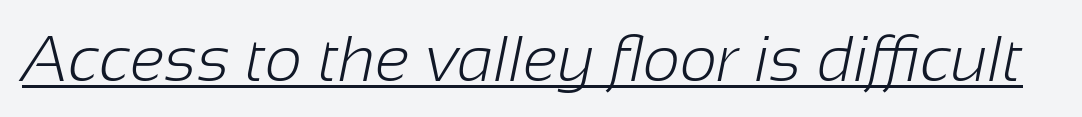
The rendering keeps characters at their native spacing. Has an underline been added? It has. Observe the absence of serifs on each vertical stroke in this sample. The weight would be labelled regular, book, light, or lighter still. The face used here is proportionally spaced, like ordinary book or web type.
